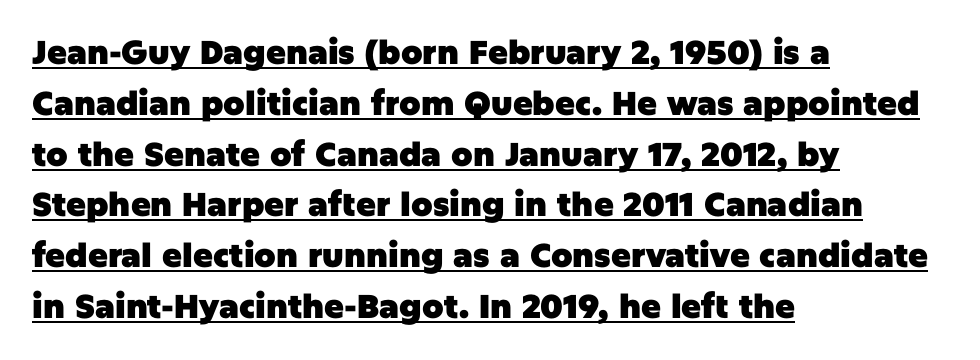
The image shows 33 px heavy sans-serif type, upright; set left-aligned, normal line spacing (1.54x), normal letter spacing, underlined; low stroke contrast and a large x-height.
